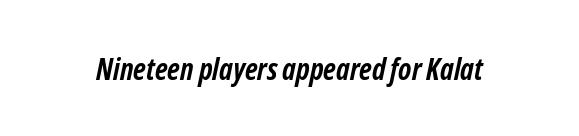
{"italic": "yes", "lean": "right", "slant_degrees": 12, "bold": "yes", "weight": "semibold", "width": "condensed", "stroke_contrast": "low", "x_height": "medium", "monospaced": "no", "underline": "no", "letter_spacing": "normal", "letter_spacing_em": 0.0, "glyph_px": 30}
